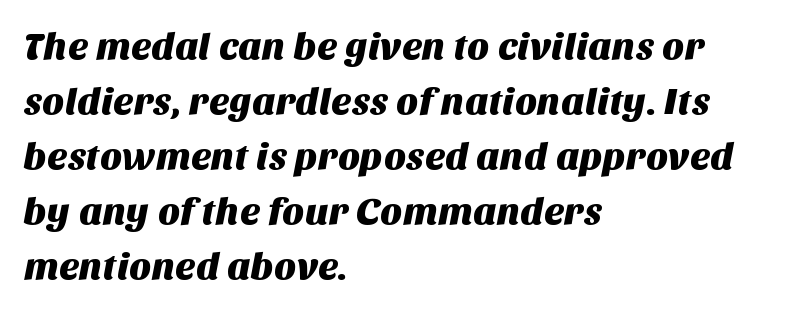
{"serif": "no", "width": "normal", "stroke_contrast": "medium", "x_height": "large", "monospaced": "no", "underline": "no", "align": "left", "line_spacing": "normal", "line_spacing_ratio": 1.45, "letter_spacing": "normal", "letter_spacing_em": 0.0, "glyph_px": 38}
